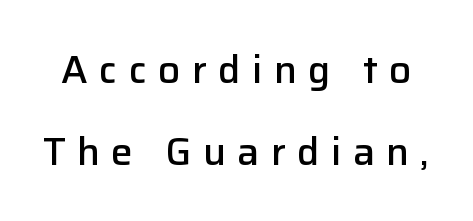
The image shows 39 px semibold sans-serif type, upright; set loose line spacing (2.09x), unusually wide letter spacing (+0.29 em), not underlined; low stroke contrast and a medium x-height.
